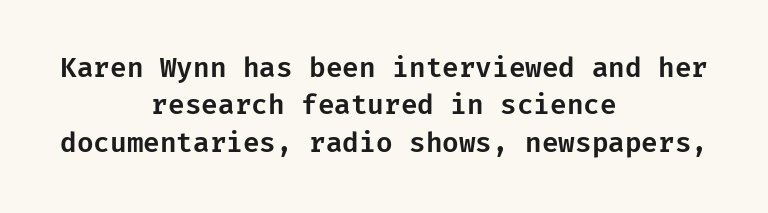
The image shows 27 px text type, upright; set centered, normal line spacing (1.38x), normal letter spacing, not underlined.
